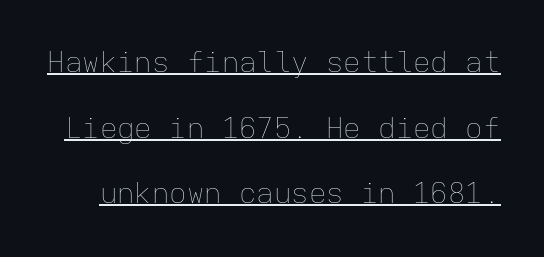
{"italic": "no", "bold": "no", "weight": "thin", "width": "normal", "stroke_contrast": "low", "x_height": "medium", "monospaced": "yes", "underline": "yes", "line_spacing": "loose", "line_spacing_ratio": 2.26, "letter_spacing": "normal", "letter_spacing_em": 0.0, "glyph_px": 29}
